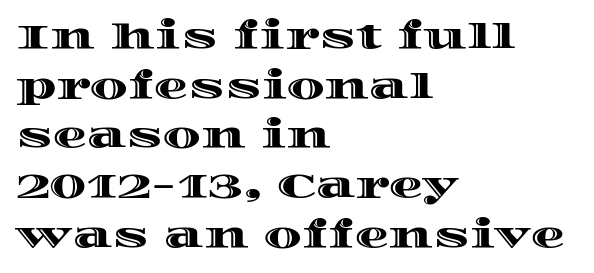
No italicization has been applied; the sample stays upright. Baseline-to-baseline distance is the conventional proportion of letter height. Type without underlining. You could call the tracking neutral — neither tight nor loose. The passage shown is typed in a proportional face where columns would drift. The rag falls on the right side of this text block.
